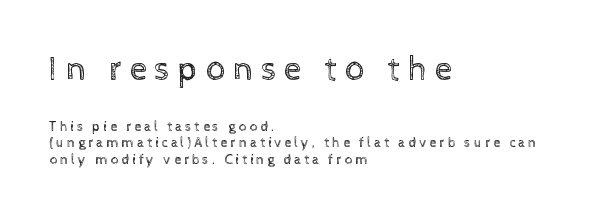
Q: Is the text bold? A: No.
Q: Is the text italic (slanted)? A: No, it is upright.
Q: Is the text underlined? A: No.
Q: How is the paragraph aligned? A: Left-aligned.
Q: Is the spacing between letters normal or unusually wide? A: Unusually wide.
Q: Which block of text is set in a larger size, the first (top) or the second (bottom)? A: The first (top) one.
Q: Width (condensed, normal, or wide)? A: Normal.
Q: x-height? A: Medium.
Q: Monospaced? A: No.
